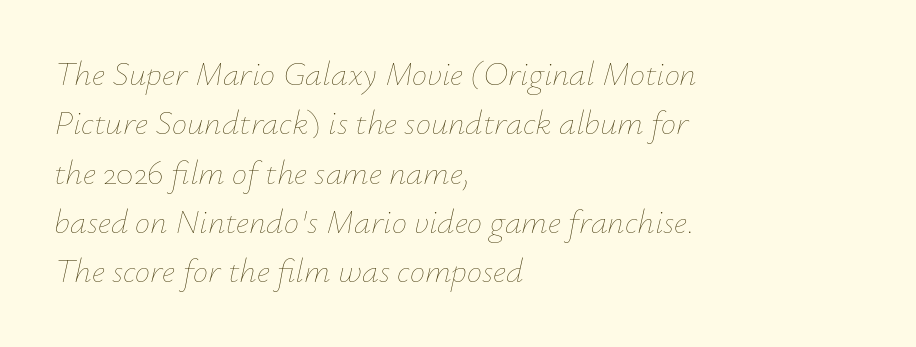
The image shows 34 px thin type, italic (leaning right); set left-aligned, normal line spacing (1.45x), normal letter spacing, not underlined; low stroke contrast and a small x-height.
